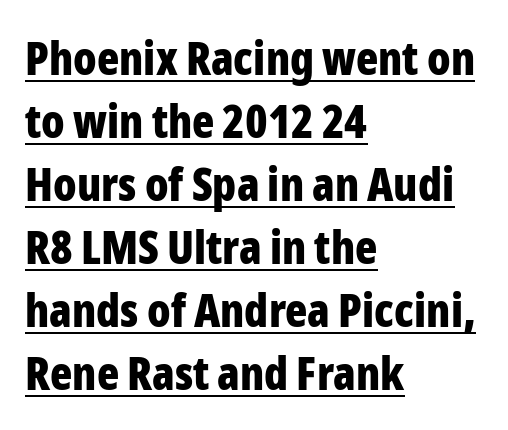
Q: Is the text bold? A: Yes.
Q: Is the text italic (slanted)? A: No, it is upright.
Q: Is the typeface a serif or a sans-serif typeface? A: Sans-serif.
Q: Is the text underlined? A: Yes.
Q: How is the paragraph aligned? A: Left-aligned.
Q: Is the spacing between letters normal or unusually wide? A: Normal.
Q: Is the spacing between lines tight, normal or loose? A: Normal.
Q: Width (condensed, normal, or wide)? A: Condensed.
Q: Stroke contrast? A: Low.
Q: x-height? A: Medium.
Q: Monospaced? A: No.
